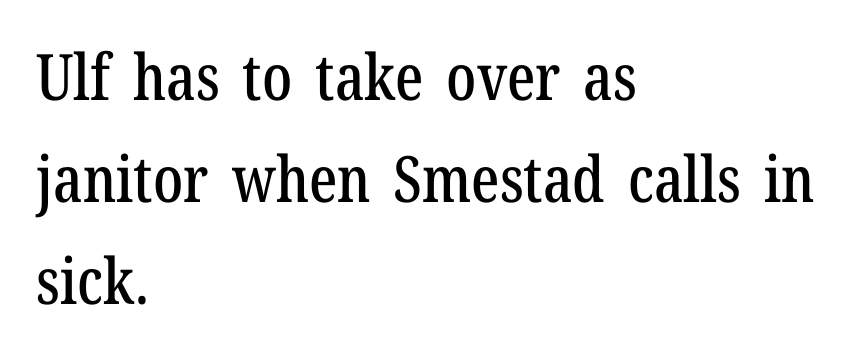
Q: Is the text italic (slanted)? A: No, it is upright.
Q: Is the typeface a serif or a sans-serif typeface? A: Serif.
Q: Is the text underlined? A: No.
Q: How is the paragraph aligned? A: Left-aligned.
Q: Is the spacing between letters normal or unusually wide? A: Normal.
Q: Is the spacing between lines tight, normal or loose? A: Normal.
Q: Width (condensed, normal, or wide)? A: Condensed.
Q: Stroke contrast? A: Low.
Q: x-height? A: Medium.
Q: Monospaced? A: No.
